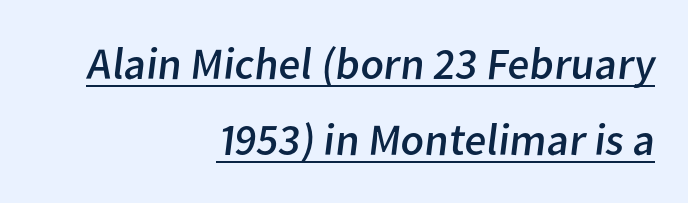
The image shows 45 px regular-weight sans-serif type; set right-aligned, normal line spacing (1.69x), normal letter spacing, underlined; low stroke contrast and a medium x-height.
